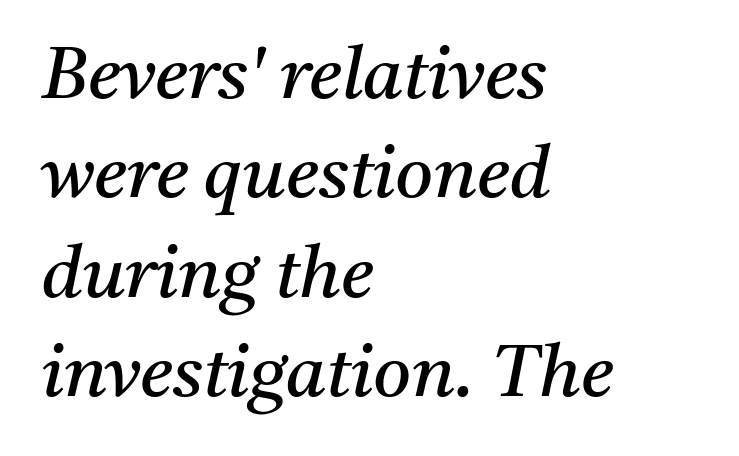
A typesetter would call this zero additional tracking. This is oblique type, the kind used for emphasis or titles. A typesetter would call this proportional, since set widths differ per character. The face used here is seriffed, in the tradition of book romans. Only glyphs here, with clear space below each row.
